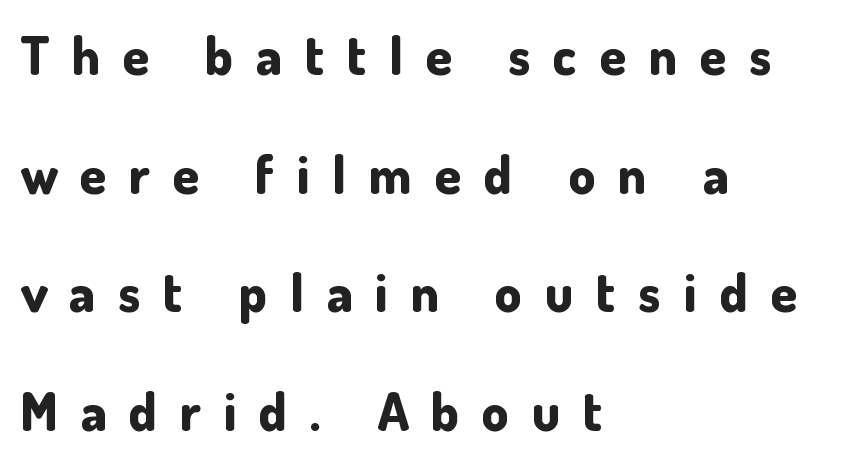
The image shows 53 px bold sans-serif type, upright; set left-aligned, loose line spacing (2.24x), unusually wide letter spacing (+0.43 em), not underlined; low stroke contrast and a small x-height.
